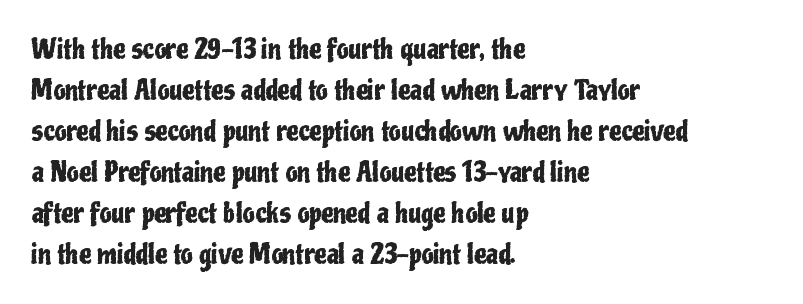
Underlining? Definitely not there. The passage shown stacks its lines at a standard gap. Tall strokes in this sample are plumb rather than angled. Is the block centered? No — it sits flush against the left margin.
